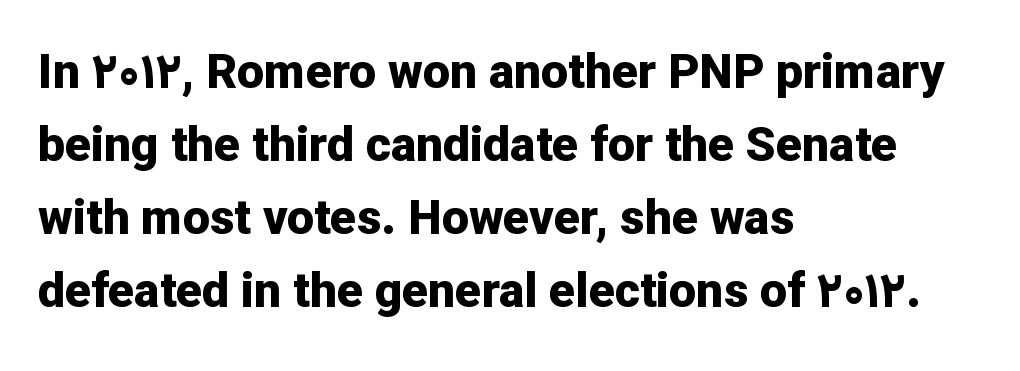
{"serif": "no", "italic": "no", "bold": "yes", "weight": "bold", "width": "normal", "stroke_contrast": "low", "x_height": "medium", "monospaced": "no", "underline": "no", "align": "left", "line_spacing": "normal", "line_spacing_ratio": 1.52, "letter_spacing": "normal", "letter_spacing_em": 0.0, "glyph_px": 48}
